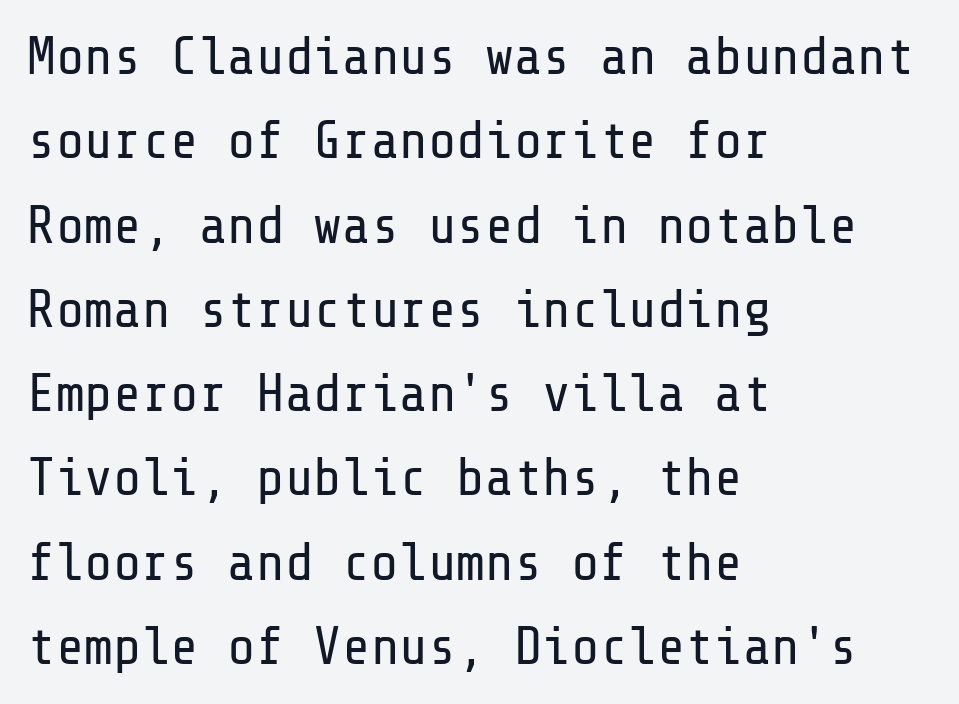
The image shows 53 px regular-weight sans-serif type, upright; set left-aligned, normal line spacing (1.59x), normal letter spacing, not underlined; low stroke contrast and a medium x-height.
